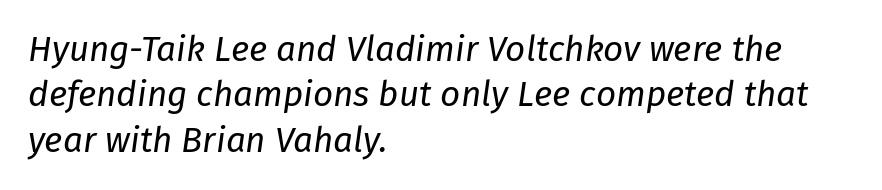
{"italic": "yes", "lean": "right", "slant_degrees": 8, "bold": "no", "weight": "regular", "width": "normal", "stroke_contrast": "low", "x_height": "medium", "monospaced": "no", "underline": "no", "align": "left", "line_spacing": "normal", "line_spacing_ratio": 1.3, "letter_spacing": "normal", "letter_spacing_em": 0.0, "glyph_px": 35}
